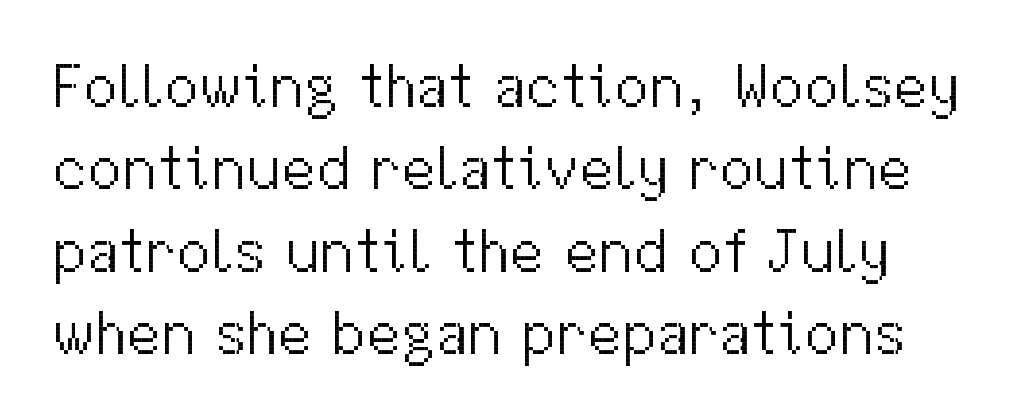
The image shows 62 px light sans-serif type, upright; set normal line spacing (1.33x), normal letter spacing, not underlined; medium stroke contrast and a medium x-height.
